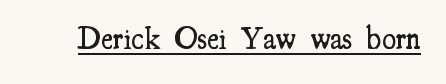
{"serif": "yes", "italic": "no", "bold": "semi", "weight": "semibold", "width": "condensed", "stroke_contrast": "medium", "x_height": "small", "monospaced": "no", "underline": "yes", "letter_spacing": "normal", "letter_spacing_em": 0.0, "glyph_px": 31}
